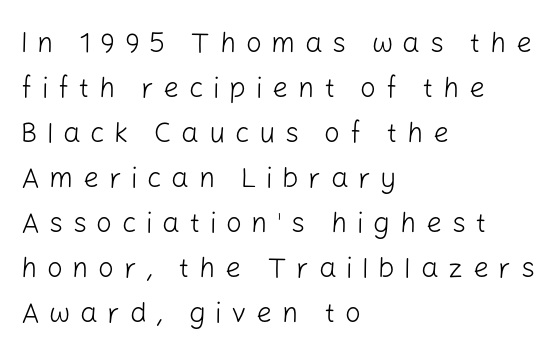
{"serif": "no", "italic": "no", "bold": "no", "weight": "light", "width": "normal", "stroke_contrast": "low", "x_height": "medium", "monospaced": "no", "underline": "no", "align": "left", "line_spacing": "normal", "line_spacing_ratio": 1.61, "letter_spacing": "wide", "letter_spacing_em": 0.34, "glyph_px": 28}
